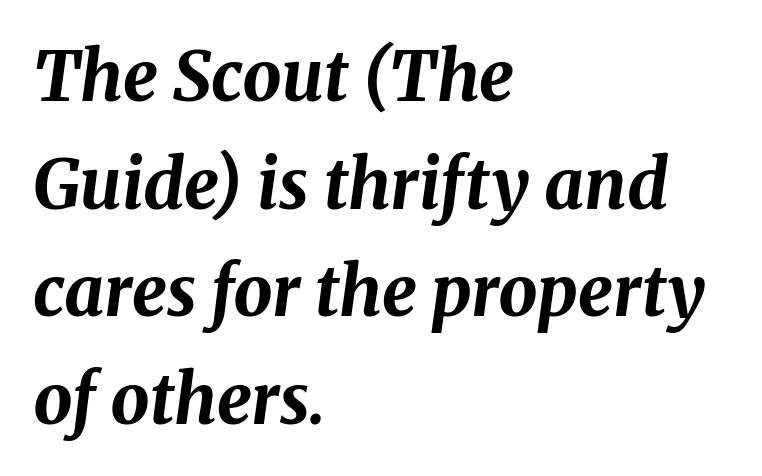
{"italic": "yes", "lean": "right", "slant_degrees": 8, "bold": "yes", "weight": "bold", "width": "normal", "stroke_contrast": "medium", "x_height": "medium", "monospaced": "no", "underline": "no", "align": "left", "line_spacing": "normal", "line_spacing_ratio": 1.56, "letter_spacing": "normal", "letter_spacing_em": 0.0, "glyph_px": 69}
